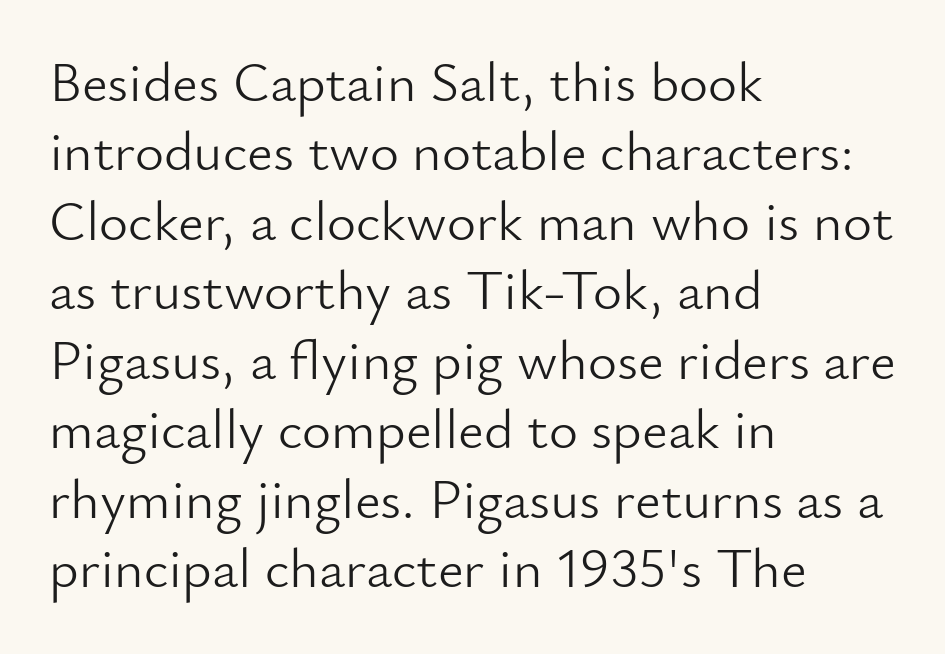
The image shows 56 px light sans-serif type, upright; set left-aligned, line spacing 1.24x, normal letter spacing, not underlined; low stroke contrast and a small x-height.
